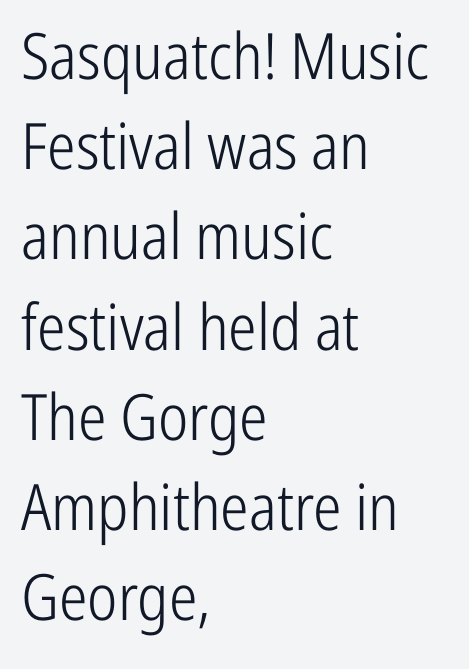
The image shows 64 px light, condensed sans-serif type, upright; set left-aligned, normal line spacing (1.41x), normal letter spacing, not underlined; low stroke contrast and a medium x-height.
